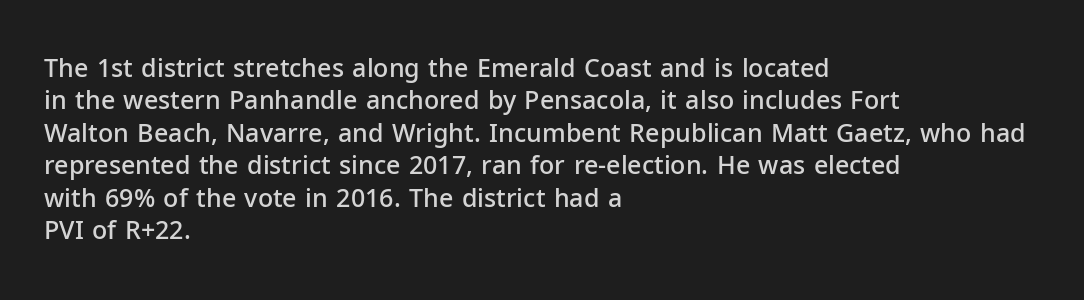
The image shows 25 px text type, upright; set left-aligned, normal line spacing (1.3x), normal letter spacing, not underlined.
